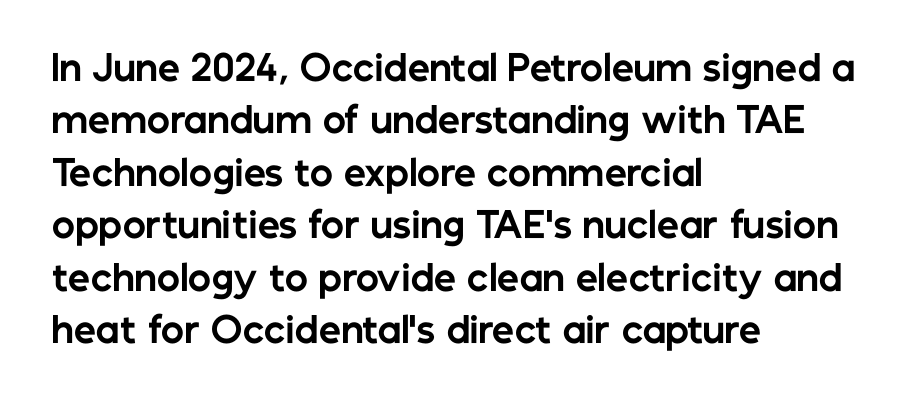
The passage is arranged the way most books set body copy — flush left. The space beneath each line is pristine and unruled. Are there feet on the stems? There aren't — it's a sans. There is no visible air inserted between adjacent glyphs. Nope, not italic — everything's standing straight. Note the varied advance widths — an 'i' is clearly narrower than an 'm'.
